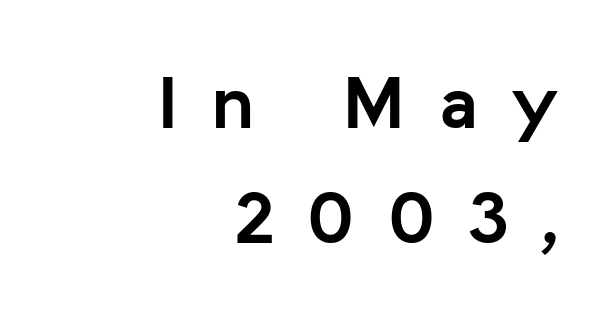
Q: Is the text bold? A: Yes.
Q: Is the text italic (slanted)? A: No, it is upright.
Q: Is the typeface a serif or a sans-serif typeface? A: Sans-serif.
Q: Is the text underlined? A: No.
Q: How is the paragraph aligned? A: Right-aligned.
Q: Is the spacing between letters normal or unusually wide? A: Unusually wide.
Q: Is the spacing between lines tight, normal or loose? A: Normal.
Q: Width (condensed, normal, or wide)? A: Normal.
Q: Stroke contrast? A: Low.
Q: x-height? A: Medium.
Q: Monospaced? A: No.
